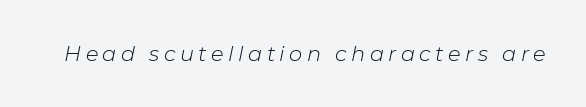
Q: Is the text bold? A: No.
Q: Is the text italic (slanted)? A: Yes, it leans right by about 11 degrees.
Q: Is the text underlined? A: No.
Q: Is the spacing between letters normal or unusually wide? A: Unusually wide.
